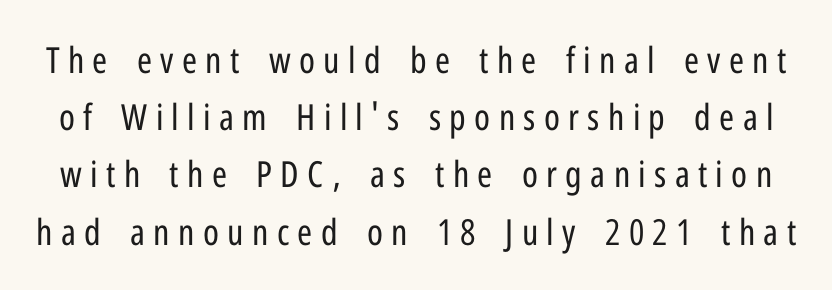
{"serif": "no", "italic": "no", "bold": "no", "weight": "regular", "width": "condensed", "stroke_contrast": "low", "x_height": "medium", "monospaced": "no", "underline": "no", "line_spacing": "normal", "line_spacing_ratio": 1.59, "letter_spacing": "wide", "letter_spacing_em": 0.23, "glyph_px": 36}
